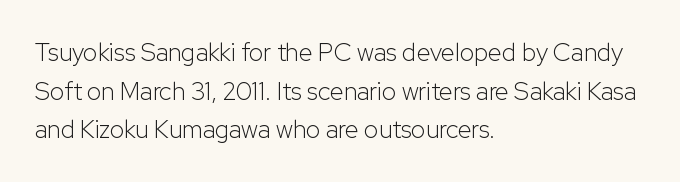
{"italic": "no", "bold": "no", "underline": "no", "align": "left", "line_spacing": "normal", "line_spacing_ratio": 1.55, "letter_spacing": "normal", "letter_spacing_em": 0.0, "glyph_px": 25}
